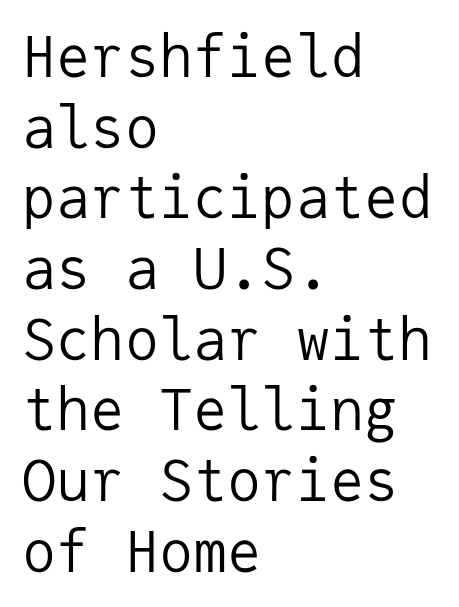
The image shows 57 px regular-weight sans-serif type, upright, monospaced; set left-aligned, line spacing 1.24x, normal letter spacing, not underlined; low stroke contrast and a medium x-height.
